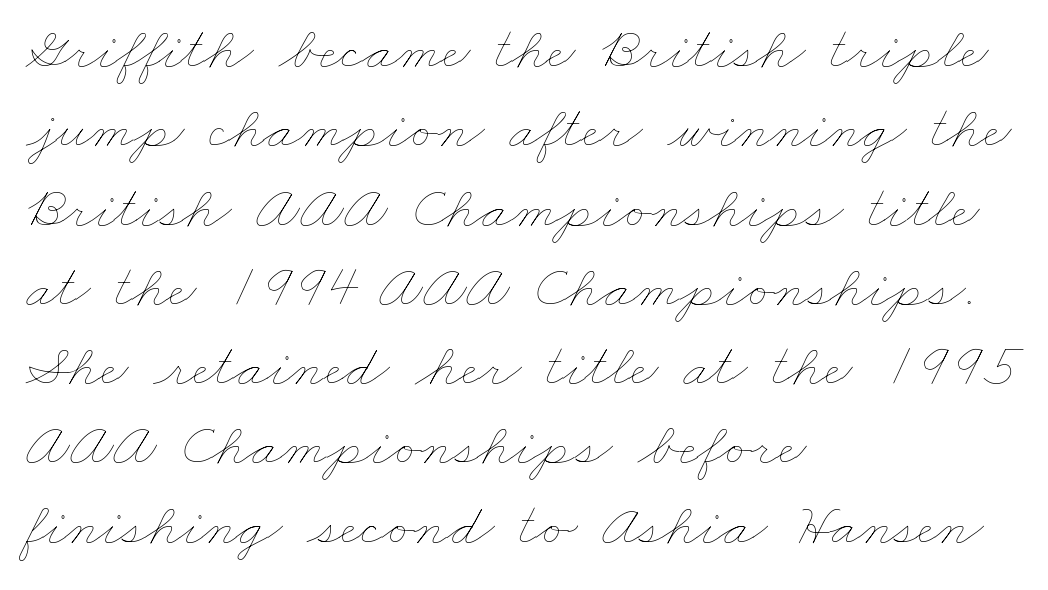
{"bold": "no", "weight": "thin", "width": "wide", "stroke_contrast": "low", "x_height": "small", "monospaced": "no", "underline": "no", "align": "left", "line_spacing": "normal", "line_spacing_ratio": 1.3, "letter_spacing": "normal", "letter_spacing_em": 0.0, "glyph_px": 61}
